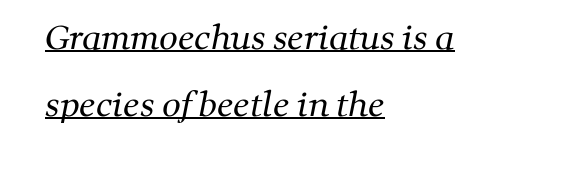
The image shows 33 px regular-weight serif type; set left-aligned, loose line spacing (2.03x), normal letter spacing, underlined; medium stroke contrast and a medium x-height.
